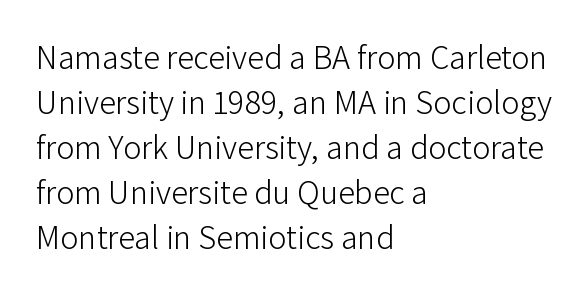
{"serif": "no", "italic": "no", "bold": "no", "weight": "light", "width": "normal", "stroke_contrast": "low", "x_height": "medium", "monospaced": "no", "underline": "no", "align": "left", "line_spacing": "normal", "line_spacing_ratio": 1.32, "letter_spacing": "normal", "letter_spacing_em": 0.0, "glyph_px": 34}
